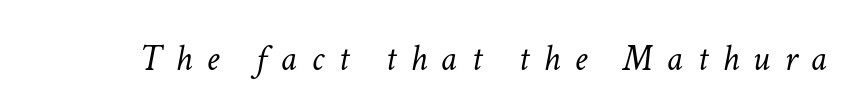
The image shows 37 px light type, italic (leaning right); set unusually wide letter spacing (+0.38 em), not underlined; low stroke contrast and a medium x-height.
